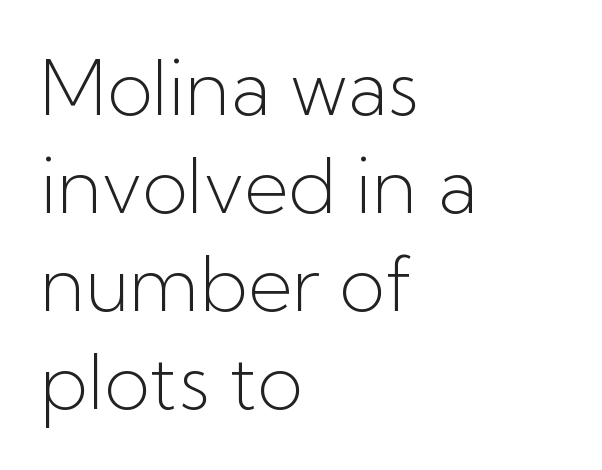
The horizontal fit of the characters is conventional and even. To sum up the face: it is a sans, with no serifs. Unbolded letterforms with no extra heft. Notice how the stems are strictly vertical — no italics here. A clean baseline with only descenders dipping below it.
